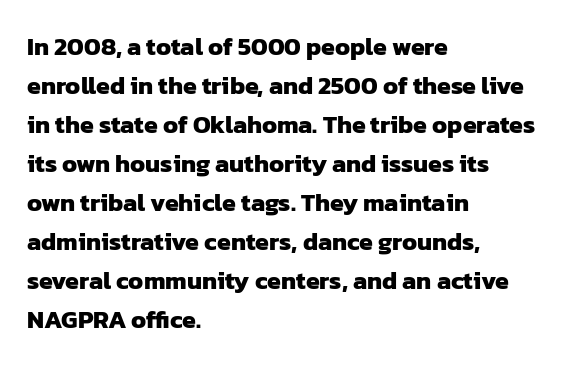
{"bold": "yes", "underline": "no", "align": "left", "line_spacing": "normal", "line_spacing_ratio": 1.56, "letter_spacing": "normal", "letter_spacing_em": 0.0, "glyph_px": 25}
